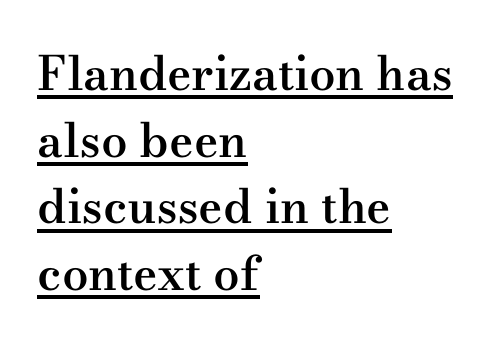
{"serif": "yes", "italic": "no", "bold": "semi", "weight": "semibold", "width": "wide", "stroke_contrast": "medium", "x_height": "small", "monospaced": "no", "underline": "yes", "align": "left", "line_spacing": "normal", "line_spacing_ratio": 1.42, "letter_spacing": "normal", "letter_spacing_em": 0.0, "glyph_px": 47}
